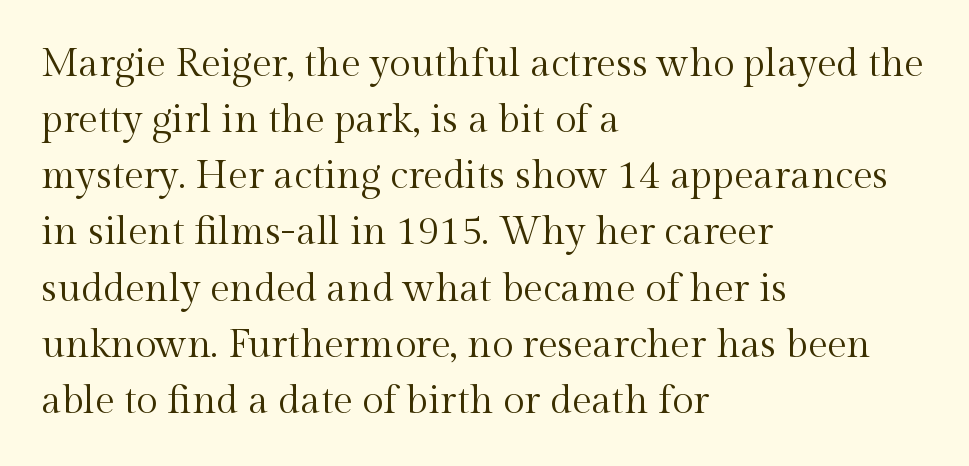
Observe the ordinary spacing: letters are neighbours, not strangers. A typesetter would call this proportional, since set widths differ per character. Examine the stroke ends and you'll spot serifs. Italic: no, the glyphs are upright roman.
